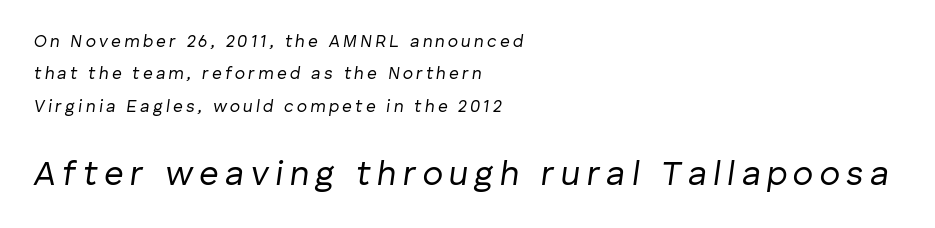
The image shows 34 px regular-weight type, italic (leaning right); set left-aligned, loose line spacing (1.91x), not underlined; the second (bottom) block is 2.0x larger; low stroke contrast and a medium x-height.
